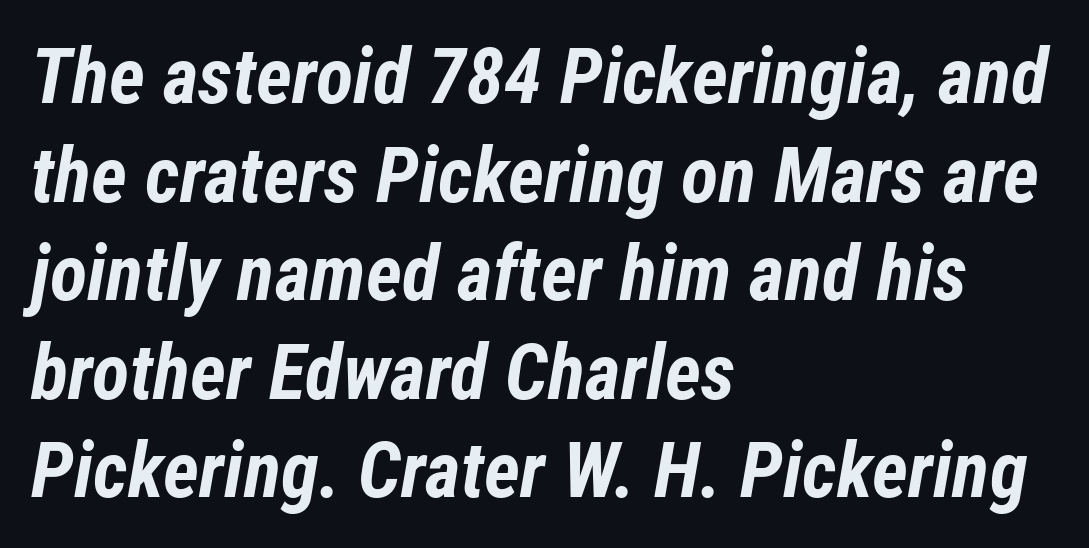
A typesetter would call this zero additional tracking. Typographic density is high because the face is bold. Observe the lean: these are italic letterforms. Think of a printed novel: that variable character pitch is what you see here. The lines are quadded left.
